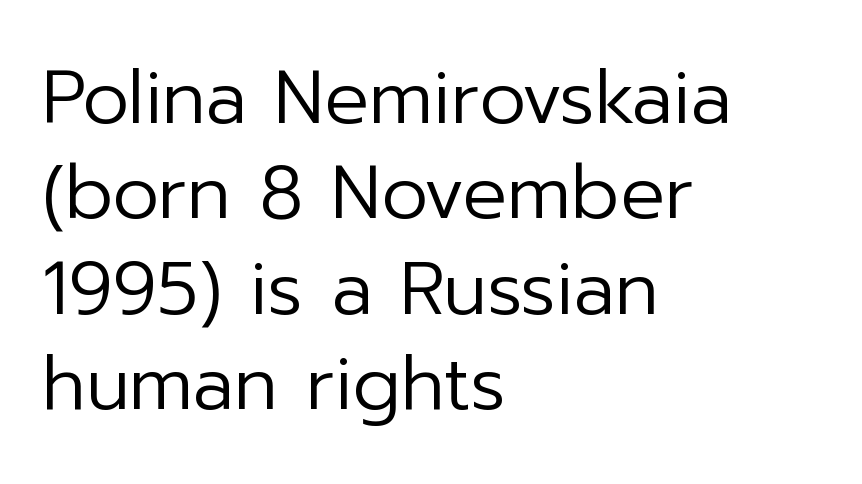
The image shows 74 px regular-weight sans-serif type, upright; set left-aligned, normal line spacing (1.29x), normal letter spacing, not underlined; low stroke contrast and a medium x-height.
